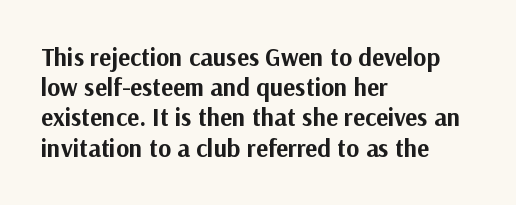
Q: Is the text bold? A: Yes.
Q: Is the text italic (slanted)? A: No, it is upright.
Q: Is the text underlined? A: No.
Q: How is the paragraph aligned? A: Left-aligned.
Q: Is the spacing between letters normal or unusually wide? A: Normal.
